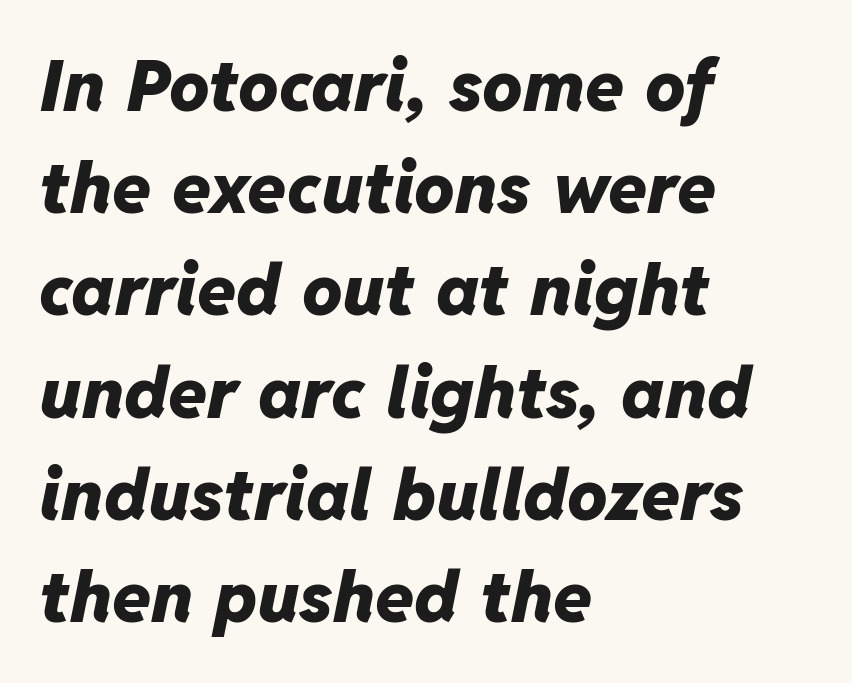
Note the varied advance widths — an 'i' is clearly narrower than an 'm'. Teacher's note: observe the even left margin — that is flush-left alignment. Honestly, there is no underline to notice here at all. Evenly set lines give the paragraph a standard silhouette. How are the letters spaced? Ordinarily, with no added tracking. The passage shown is emphatically bold.
